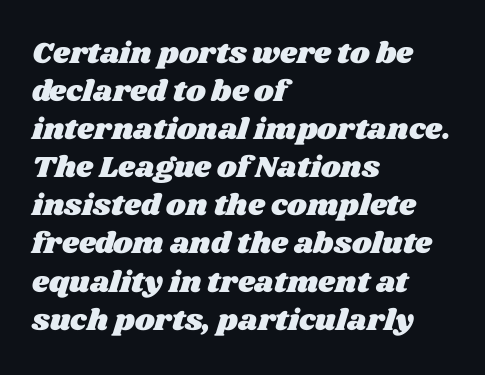
Q: Is the text underlined? A: No.
Q: How is the paragraph aligned? A: Left-aligned.
Q: Is the spacing between letters normal or unusually wide? A: Normal.
Q: Is the spacing between lines tight, normal or loose? A: Normal.
Q: Width (condensed, normal, or wide)? A: Wide.
Q: Stroke contrast? A: Medium.
Q: x-height? A: Large.
Q: Monospaced? A: No.
